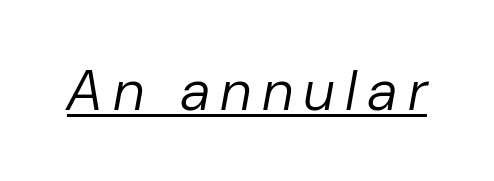
{"italic": "yes", "lean": "right", "slant_degrees": 10, "bold": "no", "weight": "regular", "width": "normal", "stroke_contrast": "low", "x_height": "medium", "monospaced": "no", "underline": "yes", "letter_spacing": "wide", "letter_spacing_em": 0.21, "glyph_px": 57}
